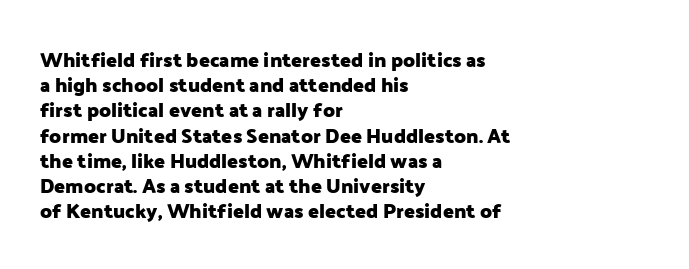
The space directly below the letters is spotless. This rendering uses left alignment, leaving the right contour irregular. The typography opts for an upright posture over an oblique one. Each word holds together tightly as a unit, with standard inter-letter gaps. Pretty heavy lettering here — definitely bold.
